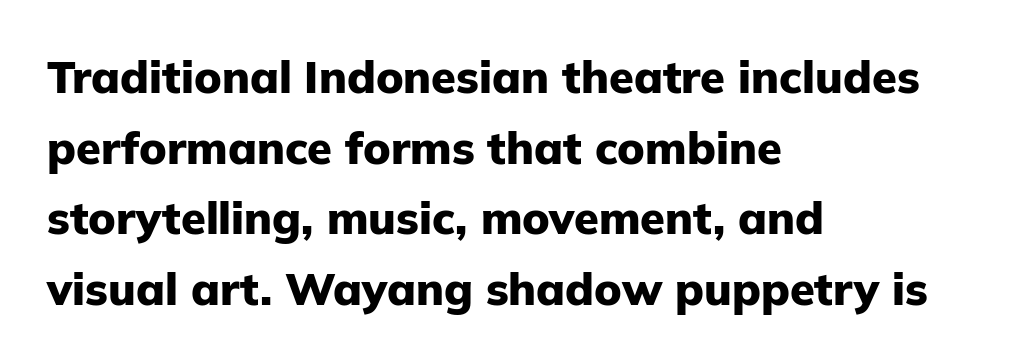
{"serif": "no", "italic": "no", "bold": "yes", "weight": "heavy", "width": "normal", "stroke_contrast": "low", "x_height": "medium", "monospaced": "no", "underline": "no", "align": "left", "line_spacing": "normal", "line_spacing_ratio": 1.57, "letter_spacing": "normal", "letter_spacing_em": 0.0, "glyph_px": 45}
